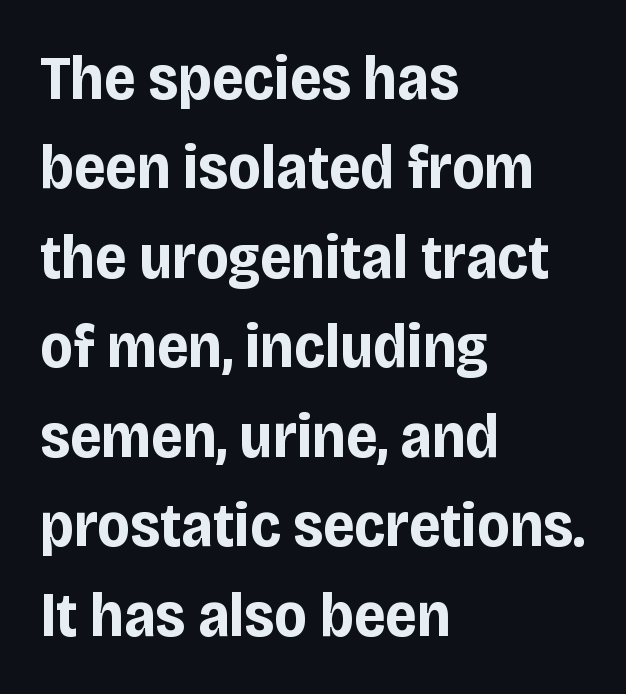
The image shows 63 px bold, condensed sans-serif type, upright; set left-aligned, normal line spacing (1.42x), normal letter spacing, not underlined; low stroke contrast and a large x-height.
